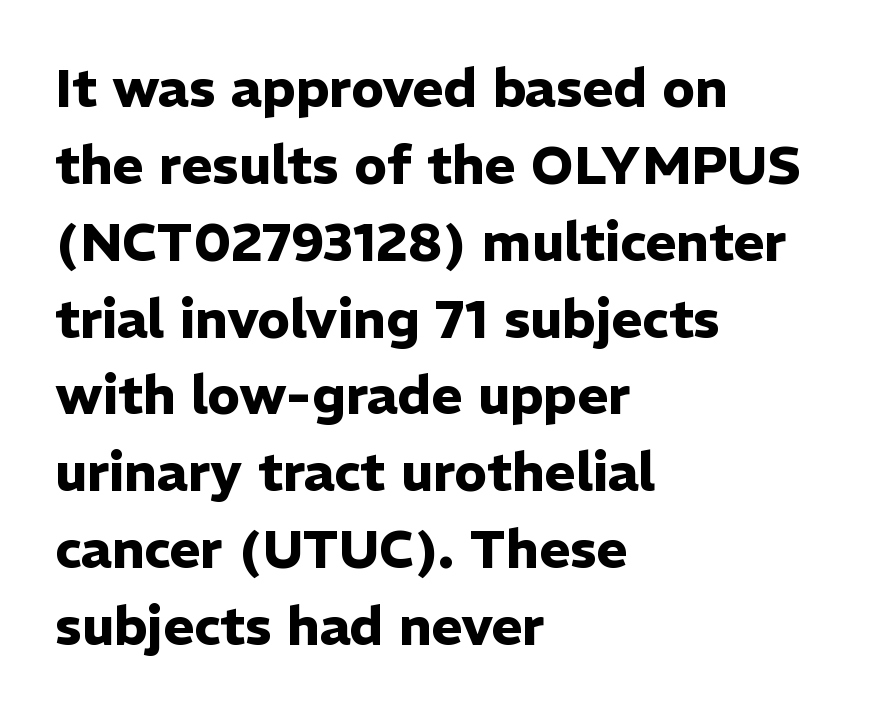
The foot of each line stays bare and open. The glyphs in this specimen are sans serif. Summary of vertical rhythm: regular, with standard interline spacing. The line texture is even and compact thanks to regular tracking.
